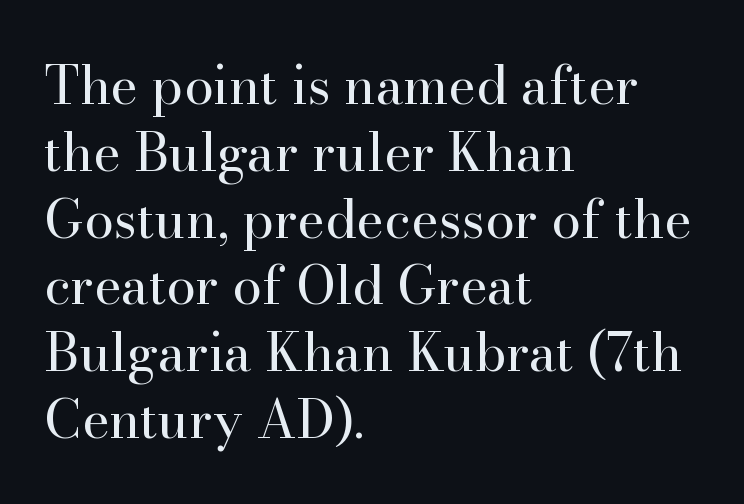
Any mark beneath the type? The region is blank. Heft: none added — not bold. Little horizontal feet cap the strokes, marking this as serif type. The passage shown is typed in a proportional face where columns would drift. Default kerning and tracking; the words read as compact shapes.
